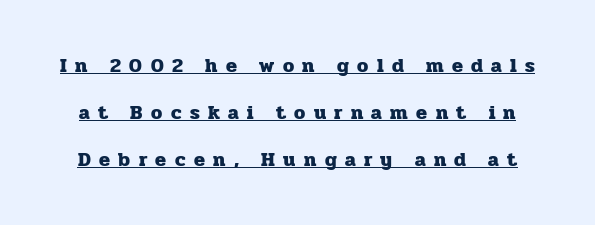
{"italic": "no", "bold": "yes", "underline": "yes", "line_spacing": "loose", "line_spacing_ratio": 2.35, "letter_spacing": "wide", "letter_spacing_em": 0.42, "glyph_px": 20}
